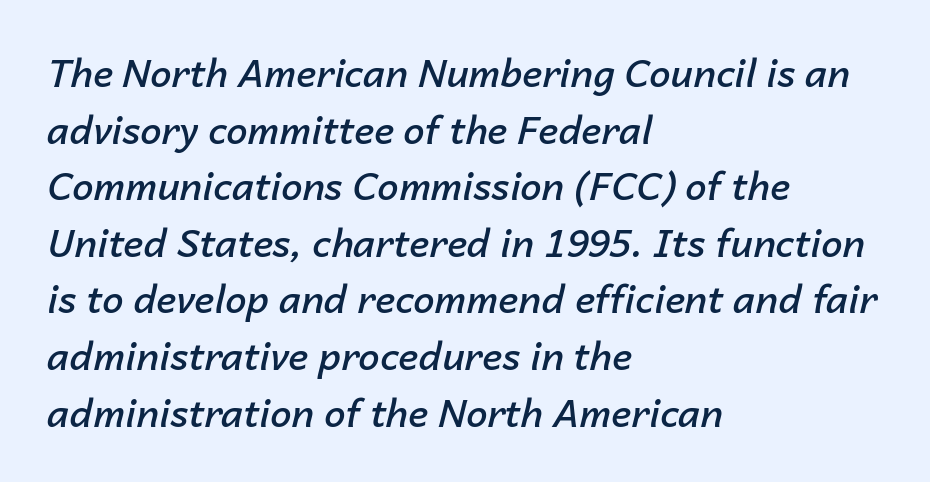
{"italic": "yes", "lean": "right", "slant_degrees": 14, "bold": "semi", "weight": "semibold", "width": "normal", "stroke_contrast": "low", "x_height": "medium", "monospaced": "no", "underline": "no", "align": "left", "line_spacing": "normal", "line_spacing_ratio": 1.49, "letter_spacing": "normal", "letter_spacing_em": 0.0, "glyph_px": 38}
